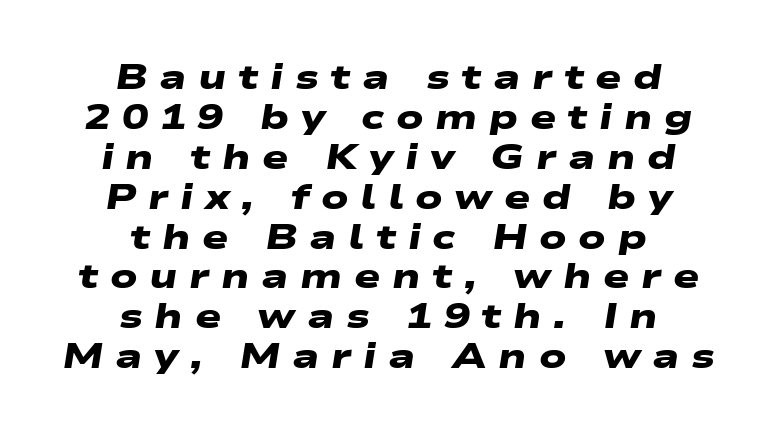
The image shows 35 px heavy, wide sans-serif type; set centered, tight line spacing (1.14x), unusually wide letter spacing (+0.33 em), not underlined; low stroke contrast and a medium x-height.
